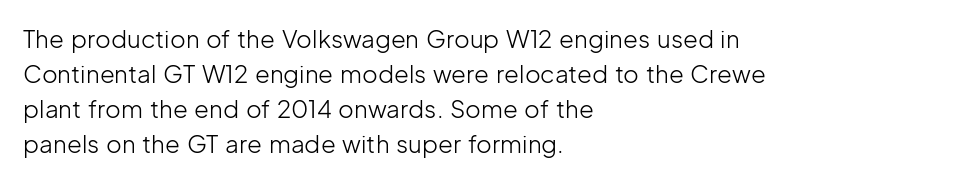
No word sits above an underline. This is the regular roman posture of the typeface. The lines in this sample share a left origin and differ only in where they stop. Successive baselines arrive at the customary interval.
